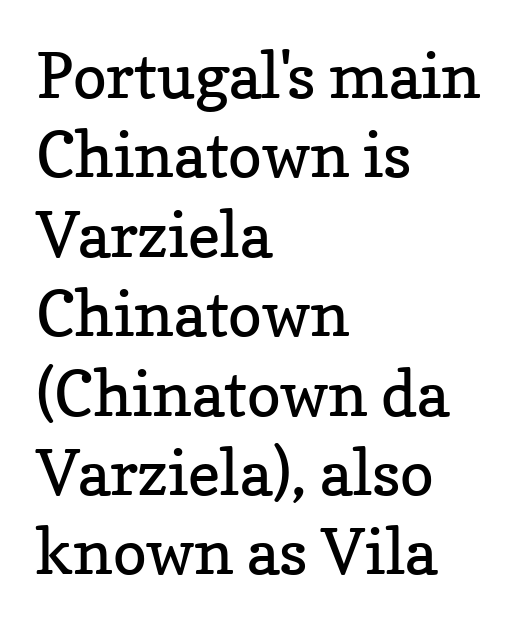
The image shows 63 px regular-weight serif type, upright; set left-aligned, normal line spacing (1.26x), normal letter spacing, not underlined; low stroke contrast and a medium x-height.
